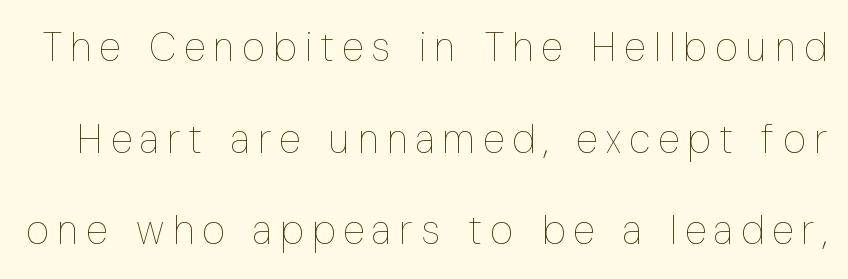
{"italic": "no", "bold": "no", "weight": "thin", "width": "condensed", "stroke_contrast": "low", "x_height": "medium", "monospaced": "no", "underline": "no", "line_spacing": "loose", "line_spacing_ratio": 2.29, "letter_spacing": "wide", "letter_spacing_em": 0.21, "glyph_px": 40}
